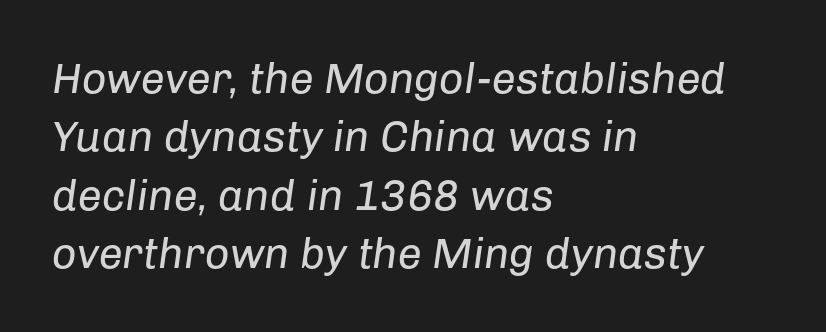
The image shows 43 px regular-weight type, italic (leaning right); set left-aligned, normal line spacing (1.36x), normal letter spacing, not underlined; low stroke contrast and a medium x-height.
